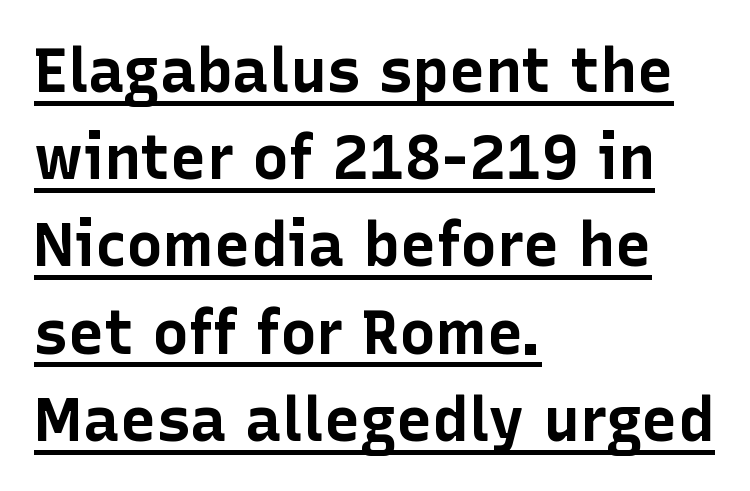
Q: Is the text bold? A: Yes.
Q: Is the text italic (slanted)? A: No, it is upright.
Q: Is the typeface a serif or a sans-serif typeface? A: Sans-serif.
Q: Is the text underlined? A: Yes.
Q: How is the paragraph aligned? A: Left-aligned.
Q: Is the spacing between letters normal or unusually wide? A: Normal.
Q: Is the spacing between lines tight, normal or loose? A: Normal.
Q: Width (condensed, normal, or wide)? A: Normal.
Q: Stroke contrast? A: Low.
Q: x-height? A: Medium.
Q: Monospaced? A: No.
